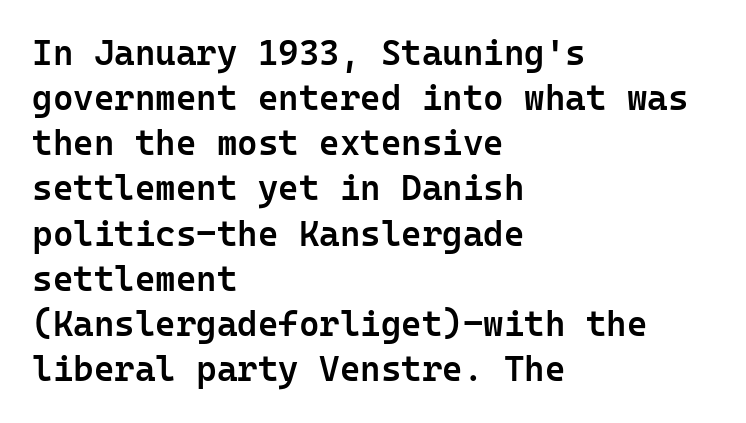
The image shows 35 px semibold sans-serif type, upright, monospaced; set left-aligned, normal line spacing (1.29x), normal letter spacing, not underlined; low stroke contrast and a medium x-height.
